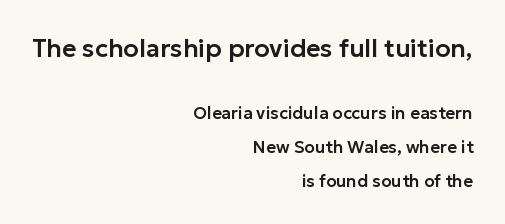
Q: Is the text italic (slanted)? A: No, it is upright.
Q: Is the text underlined? A: No.
Q: How is the paragraph aligned? A: Right-aligned.
Q: Is the spacing between letters normal or unusually wide? A: Normal.
Q: Is the spacing between lines tight, normal or loose? A: Loose.
Q: Which block of text is set in a larger size, the first (top) or the second (bottom)? A: The first (top) one.
